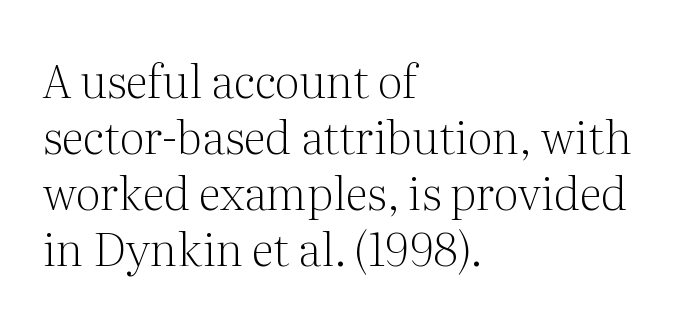
Type without underlining. The rendering uses natural spacing where letterforms have individual widths. Are there feet on the stems? There are — it's a serif. The compositor pushed each line to the left boundary. Is the type heavy? It reads as light-to-regular instead. The letterforms sit shoulder to shoulder at normal distance.
